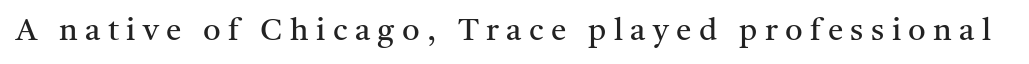
{"serif": "yes", "italic": "no", "bold": "no", "weight": "regular", "width": "normal", "stroke_contrast": "medium", "x_height": "medium", "monospaced": "no", "underline": "no", "letter_spacing": "wide", "letter_spacing_em": 0.24, "glyph_px": 31}
